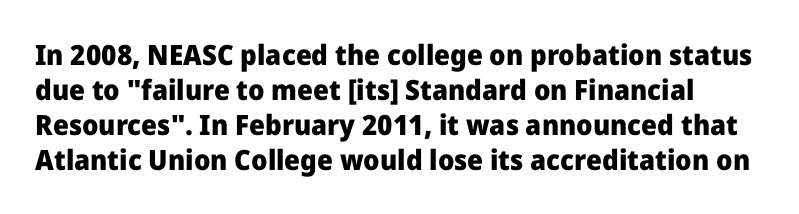
{"serif": "no", "italic": "no", "bold": "yes", "weight": "heavy", "width": "normal", "stroke_contrast": "low", "x_height": "medium", "monospaced": "no", "underline": "no", "line_spacing": "normal", "line_spacing_ratio": 1.25, "letter_spacing": "normal", "letter_spacing_em": 0.0, "glyph_px": 28}
